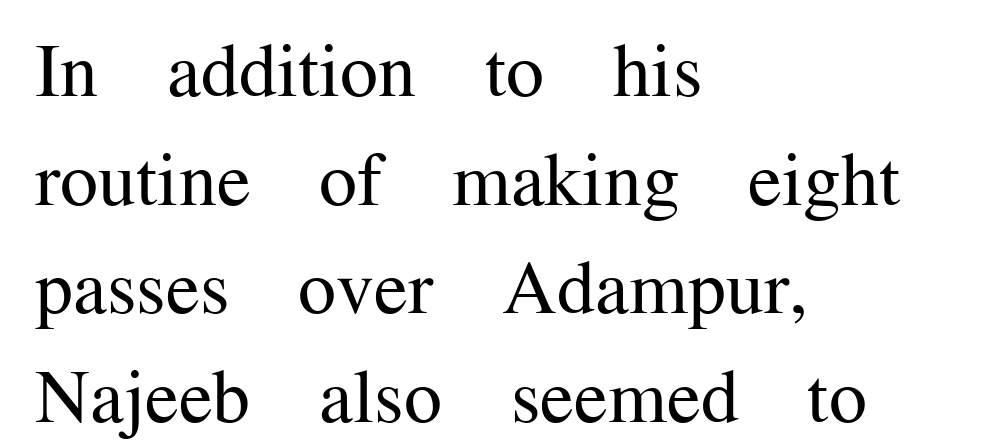
Ink coverage per letter is moderate at most. Successive baselines arrive at the customary interval. Regarding serifs, this sample has them. These lines are rendered in a variable-pitch font.
